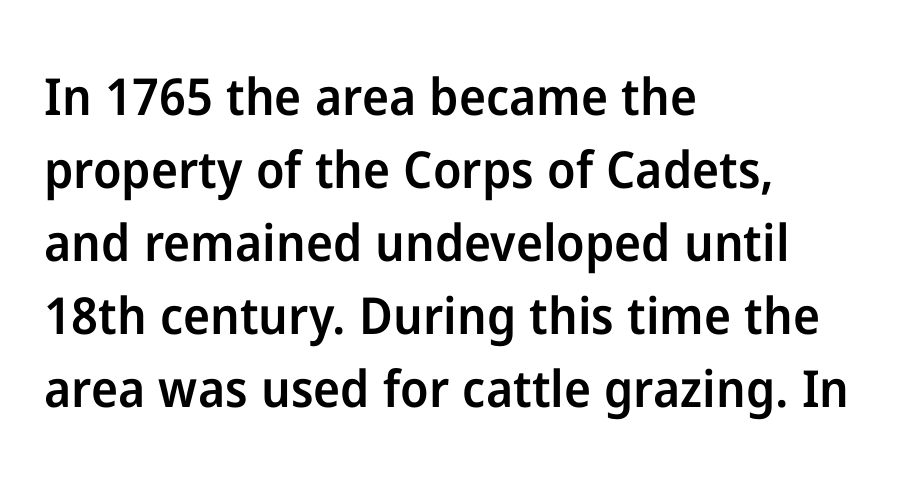
{"serif": "no", "italic": "no", "bold": "semi", "weight": "semibold", "width": "normal", "stroke_contrast": "low", "x_height": "medium", "monospaced": "no", "underline": "no", "align": "left", "line_spacing": "normal", "line_spacing_ratio": 1.43, "letter_spacing": "normal", "letter_spacing_em": 0.0, "glyph_px": 51}
